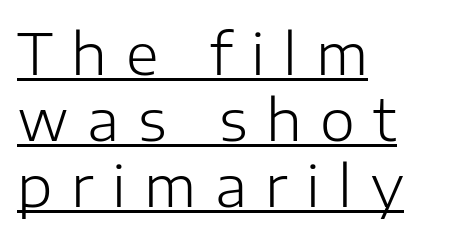
The image shows 56 px light sans-serif type, upright; set left-aligned, line spacing 1.18x, unusually wide letter spacing (+0.33 em), underlined; low stroke contrast and a medium x-height.
